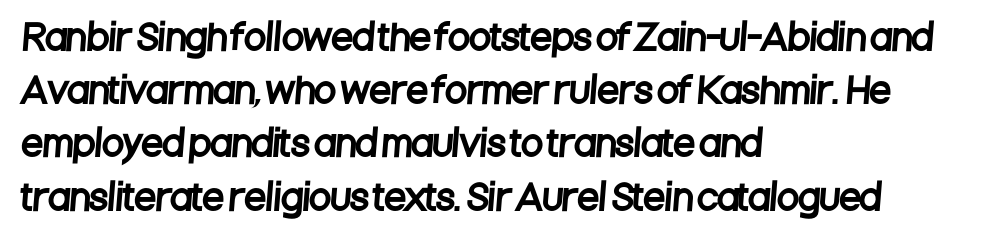
The string is rendered with underlining switched off. Horizontally, the lines are justified to the leading edge only. Interline gaps are of average width in this sample. Unlike a traditional serif, this face leaves its strokes unadorned.
